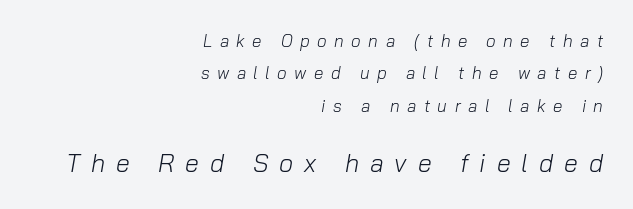
Lines of text with bare space underneath. Emphasis-style slanted type is in use. Students, observe: this is what heavily led, spacious text looks like. Size hierarchy here favors the trailing block over the leading one. The letters are spread apart with noticeably loose tracking.
